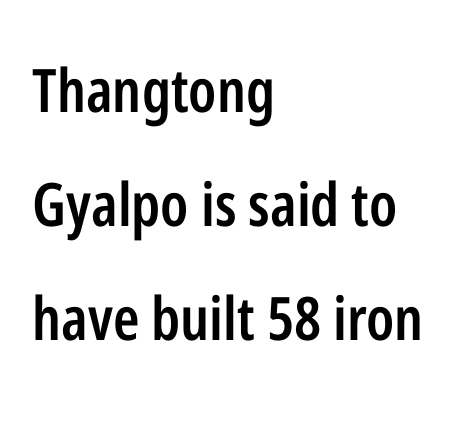
Q: Is the text bold? A: Semi-bold.
Q: Is the text italic (slanted)? A: No, it is upright.
Q: Is the typeface a serif or a sans-serif typeface? A: Sans-serif.
Q: Is the text underlined? A: No.
Q: How is the paragraph aligned? A: Left-aligned.
Q: Is the spacing between letters normal or unusually wide? A: Normal.
Q: Is the spacing between lines tight, normal or loose? A: Loose.
Q: Width (condensed, normal, or wide)? A: Condensed.
Q: Stroke contrast? A: Low.
Q: x-height? A: Medium.
Q: Monospaced? A: No.
